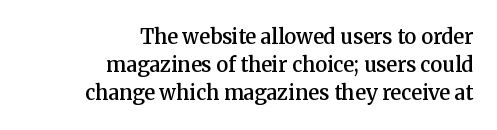
The letterforms sit shoulder to shoulder at normal distance. Vertical strokes here are truly vertical. The glyphs are unaccompanied by any horizontal stroke below them. Horizontally, the lines are justified to the trailing edge only. In terms of weight, the rendering is demibold, just under bold. Each new line begins a customary step beneath the previous one.
